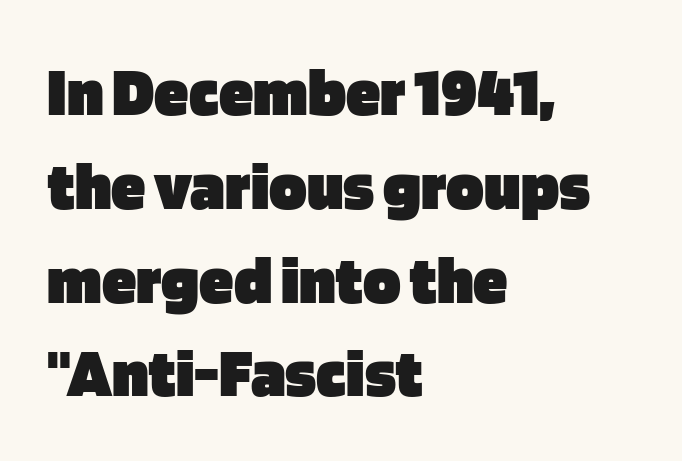
Q: Is the text bold? A: Yes.
Q: Is the text italic (slanted)? A: No, it is upright.
Q: Is the typeface a serif or a sans-serif typeface? A: Sans-serif.
Q: Is the text underlined? A: No.
Q: How is the paragraph aligned? A: Left-aligned.
Q: Is the spacing between letters normal or unusually wide? A: Normal.
Q: Is the spacing between lines tight, normal or loose? A: Normal.
Q: Width (condensed, normal, or wide)? A: Normal.
Q: Stroke contrast? A: Low.
Q: x-height? A: Large.
Q: Monospaced? A: No.
